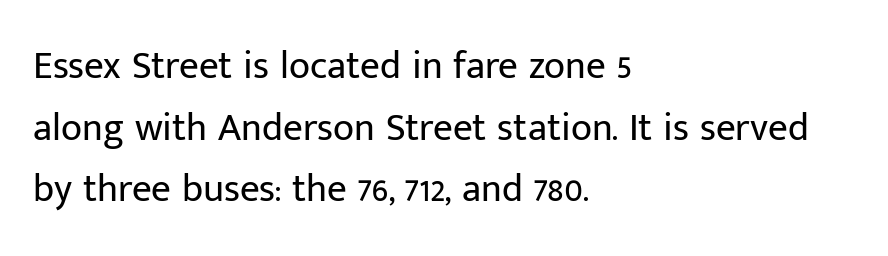
The image shows 39 px regular-weight sans-serif type, upright; set left-aligned, normal line spacing (1.58x), normal letter spacing, not underlined; low stroke contrast and a medium x-height.
